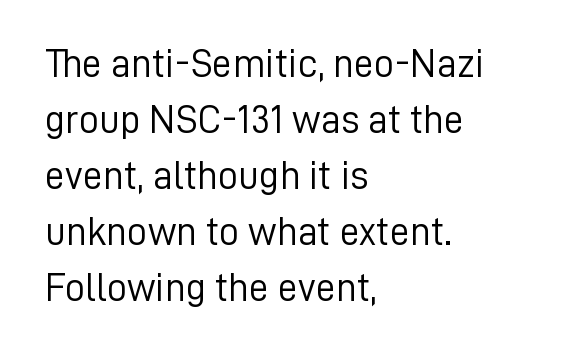
{"serif": "no", "italic": "no", "bold": "no", "weight": "light", "width": "normal", "stroke_contrast": "low", "x_height": "medium", "monospaced": "no", "underline": "no", "align": "left", "line_spacing": "normal", "line_spacing_ratio": 1.4, "letter_spacing": "normal", "letter_spacing_em": 0.0, "glyph_px": 40}
